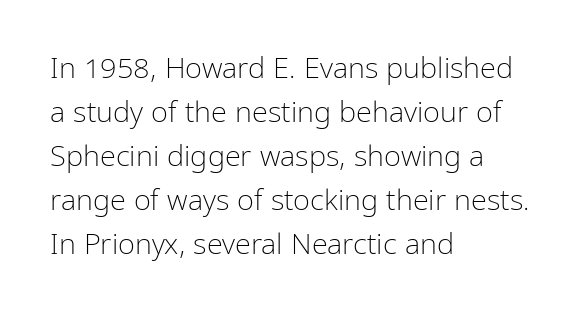
{"serif": "no", "italic": "no", "bold": "no", "weight": "light", "width": "condensed", "stroke_contrast": "low", "x_height": "medium", "monospaced": "no", "underline": "no", "align": "left", "line_spacing": "normal", "line_spacing_ratio": 1.52, "letter_spacing": "normal", "letter_spacing_em": 0.0, "glyph_px": 29}
